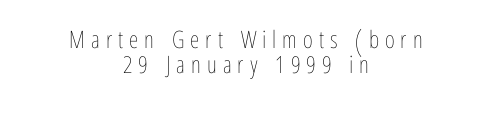
Q: Is the text bold? A: No.
Q: Is the text italic (slanted)? A: No, it is upright.
Q: Is the text underlined? A: No.
Q: How is the paragraph aligned? A: Centered.
Q: Is the spacing between letters normal or unusually wide? A: Unusually wide.
Q: Is the spacing between lines tight, normal or loose? A: Tight.
